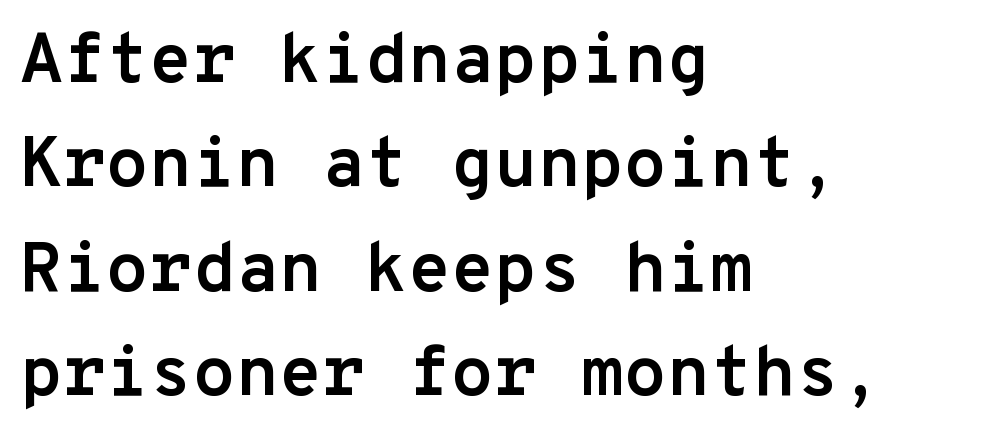
The image shows 70 px semibold sans-serif type, upright, monospaced; set left-aligned, normal line spacing (1.49x), normal letter spacing, not underlined; low stroke contrast and a medium x-height.
